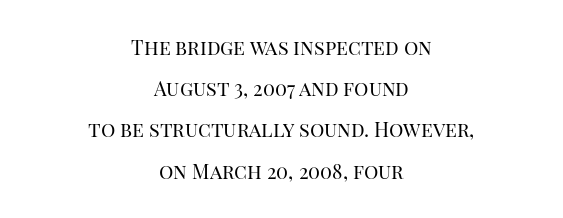
Short note: letters normally spaced. Weight: not bold — regular or lighter. Does the leading feel generous? Absolutely, it's lavish. Compared with a flush-left layout, this one balances lines on the center instead.
